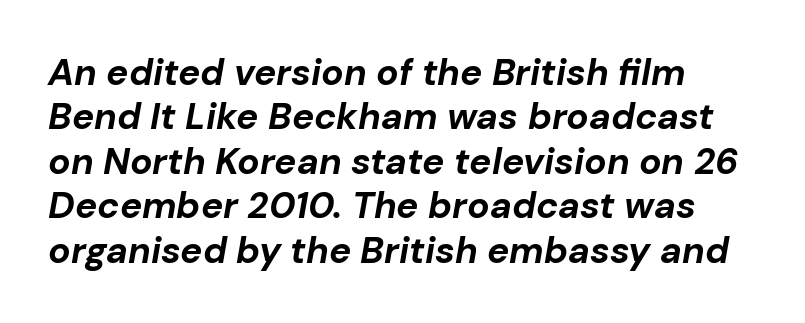
{"italic": "yes", "lean": "right", "slant_degrees": 10, "bold": "yes", "weight": "bold", "width": "normal", "stroke_contrast": "low", "x_height": "medium", "monospaced": "no", "underline": "no", "align": "left", "line_spacing_ratio": 1.2, "letter_spacing": "normal", "letter_spacing_em": 0.0, "glyph_px": 37}
